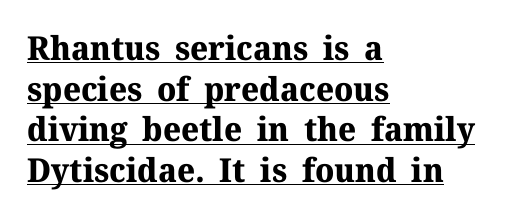
Q: Is the text bold? A: Yes.
Q: Is the text italic (slanted)? A: No, it is upright.
Q: Is the typeface a serif or a sans-serif typeface? A: Serif.
Q: Is the text underlined? A: Yes.
Q: How is the paragraph aligned? A: Left-aligned.
Q: Is the spacing between letters normal or unusually wide? A: Normal.
Q: Width (condensed, normal, or wide)? A: Normal.
Q: Stroke contrast? A: Medium.
Q: x-height? A: Medium.
Q: Monospaced? A: No.
